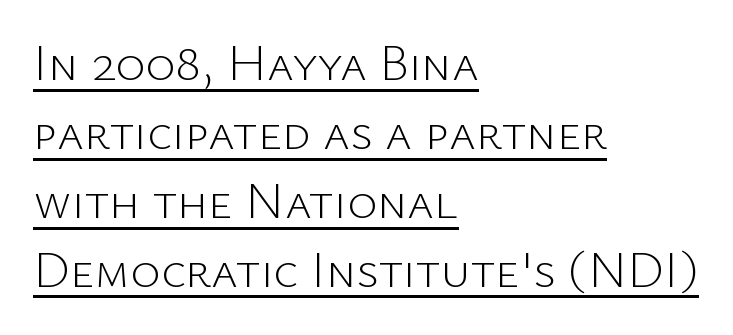
{"serif": "no", "italic": "no", "bold": "no", "weight": "light", "width": "normal", "stroke_contrast": "low", "x_height": "medium", "monospaced": "no", "underline": "yes", "align": "left", "line_spacing": "normal", "line_spacing_ratio": 1.35, "letter_spacing": "normal", "letter_spacing_em": 0.0, "glyph_px": 51}
